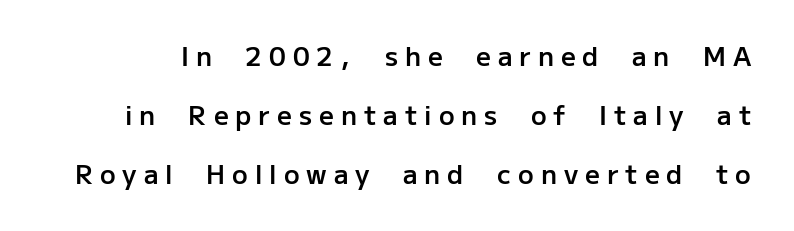
A bit beefed up — I'd call it semibold rather than bold. Does extra space separate the letters? Yes, quite a lot of it. The gap between lines stays unmarked. Compared with typical paragraphs, the rows here are farther apart. Ordinary non-slanted type is in use.
